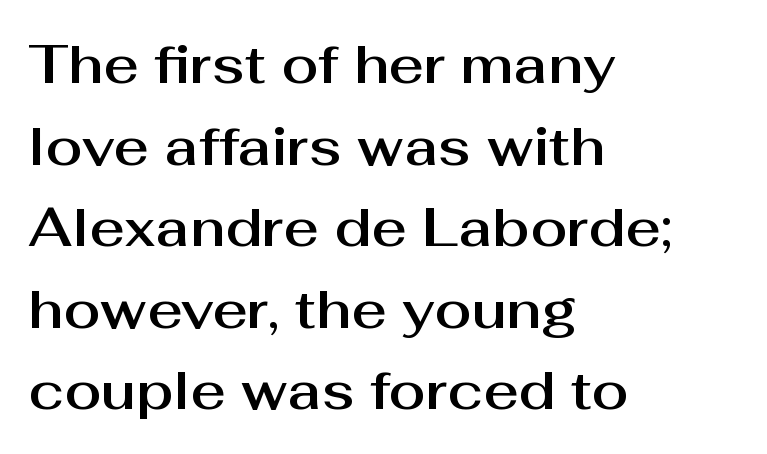
The image shows 54 px sans-serif type, upright; set left-aligned, normal line spacing (1.51x), normal letter spacing, not underlined; medium stroke contrast and a medium x-height.
